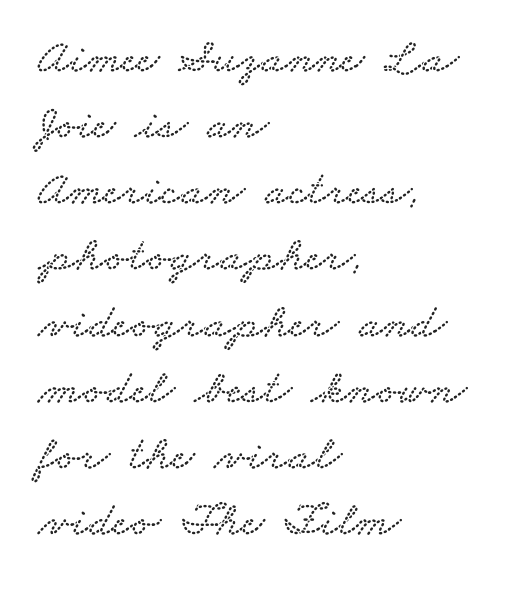
Q: Is the typeface a serif or a sans-serif typeface? A: Serif.
Q: Is the text underlined? A: No.
Q: How is the paragraph aligned? A: Left-aligned.
Q: Is the spacing between letters normal or unusually wide? A: Normal.
Q: Is the spacing between lines tight, normal or loose? A: Normal.
Q: Width (condensed, normal, or wide)? A: Wide.
Q: Stroke contrast? A: Low.
Q: x-height? A: Small.
Q: Monospaced? A: No.
